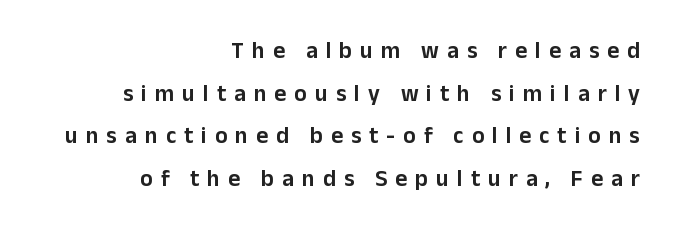
The image shows 23 px text type, upright; set right-aligned, line spacing 1.85x, unusually wide letter spacing (+0.35 em), not underlined.
